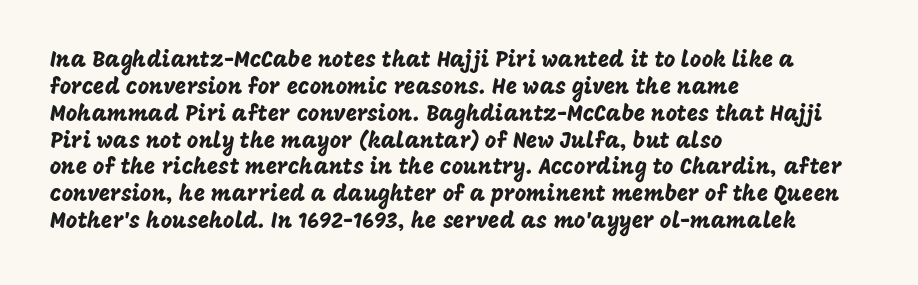
Q: Is the text italic (slanted)? A: Yes.
Q: Is the text underlined? A: No.
Q: How is the paragraph aligned? A: Left-aligned.
Q: Is the spacing between letters normal or unusually wide? A: Normal.
